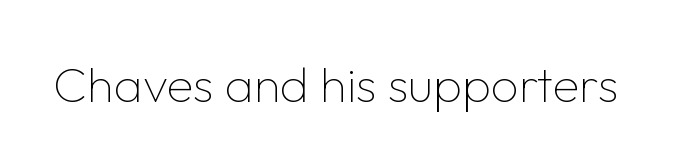
Q: Is the text bold? A: No.
Q: Is the text italic (slanted)? A: No, it is upright.
Q: Is the typeface a serif or a sans-serif typeface? A: Sans-serif.
Q: Is the text underlined? A: No.
Q: Is the spacing between letters normal or unusually wide? A: Normal.
Q: Width (condensed, normal, or wide)? A: Normal.
Q: Stroke contrast? A: Low.
Q: x-height? A: Medium.
Q: Monospaced? A: No.
